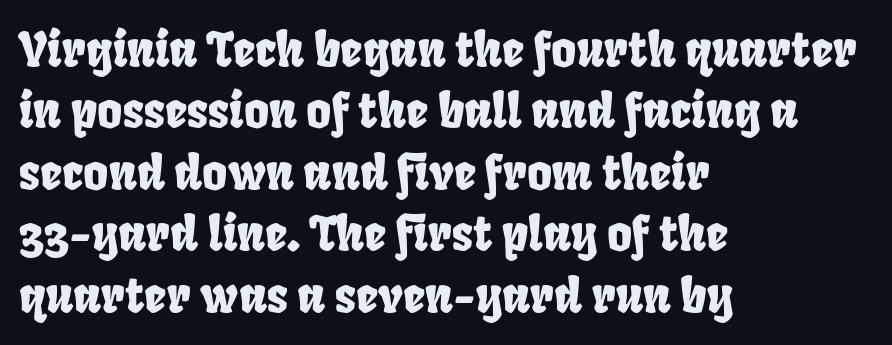
Q: Is the typeface a serif or a sans-serif typeface? A: Sans-serif.
Q: Is the text underlined? A: No.
Q: How is the paragraph aligned? A: Left-aligned.
Q: Is the spacing between letters normal or unusually wide? A: Normal.
Q: Is the spacing between lines tight, normal or loose? A: Normal.
Q: Width (condensed, normal, or wide)? A: Condensed.
Q: Stroke contrast? A: Low.
Q: x-height? A: Large.
Q: Monospaced? A: No.
